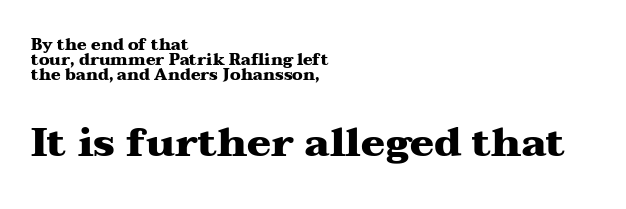
{"serif": "yes", "italic": "no", "bold": "yes", "weight": "heavy", "width": "wide", "stroke_contrast": "medium", "x_height": "medium", "monospaced": "no", "underline": "no", "align": "left", "line_spacing": "tight", "line_spacing_ratio": 0.95, "letter_spacing": "normal", "letter_spacing_em": 0.0, "larger_block": "second", "size_ratio": 2.5, "glyph_px": 40}
